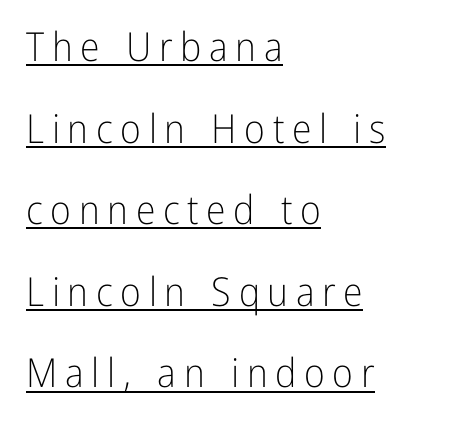
Q: Is the text bold? A: No.
Q: Is the text italic (slanted)? A: No, it is upright.
Q: Is the typeface a serif or a sans-serif typeface? A: Sans-serif.
Q: Is the text underlined? A: Yes.
Q: How is the paragraph aligned? A: Left-aligned.
Q: Is the spacing between lines tight, normal or loose? A: Loose.
Q: Width (condensed, normal, or wide)? A: Condensed.
Q: Stroke contrast? A: Low.
Q: x-height? A: Medium.
Q: Monospaced? A: No.
